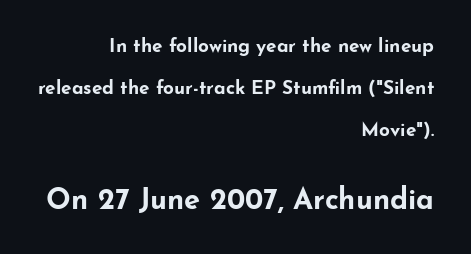
{"serif": "no", "italic": "no", "bold": "yes", "weight": "bold", "width": "wide", "stroke_contrast": "low", "x_height": "small", "monospaced": "no", "underline": "no", "align": "right", "line_spacing": "loose", "line_spacing_ratio": 2.22, "letter_spacing": "normal", "letter_spacing_em": 0.0, "larger_block": "second", "size_ratio": 1.53, "glyph_px": 29}
